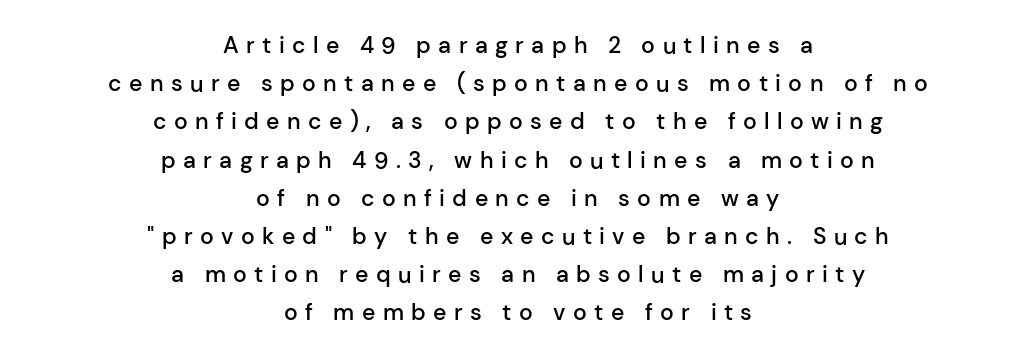
Successive baselines arrive at the customary interval. These lines were composed using upright roman letters. Quick note: underline off. Typesetter's note: demi weight, one step under bold.
